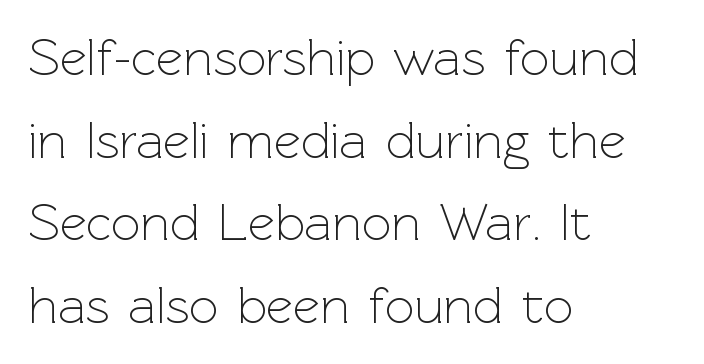
Q: Is the text bold? A: No.
Q: Is the text italic (slanted)? A: No, it is upright.
Q: Is the typeface a serif or a sans-serif typeface? A: Sans-serif.
Q: Is the text underlined? A: No.
Q: How is the paragraph aligned? A: Left-aligned.
Q: Is the spacing between letters normal or unusually wide? A: Normal.
Q: Is the spacing between lines tight, normal or loose? A: Normal.
Q: Width (condensed, normal, or wide)? A: Normal.
Q: x-height? A: Medium.
Q: Monospaced? A: No.
